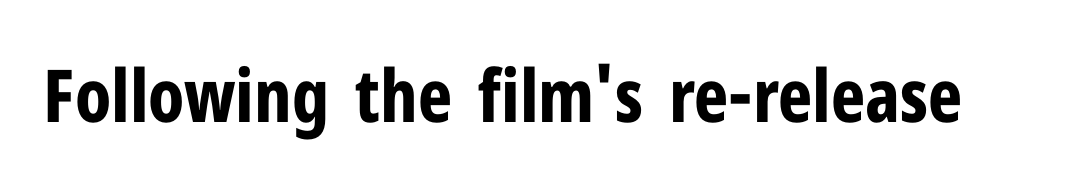
The passage shown is typed in a proportional face where columns would drift. Does extra space separate the letters? No, they use regular spacing. The passage shown is typeset with a sans-serif family. Notice how the stems are strictly vertical — no italics here. Letters rest on an invisible, unmarked baseline.
